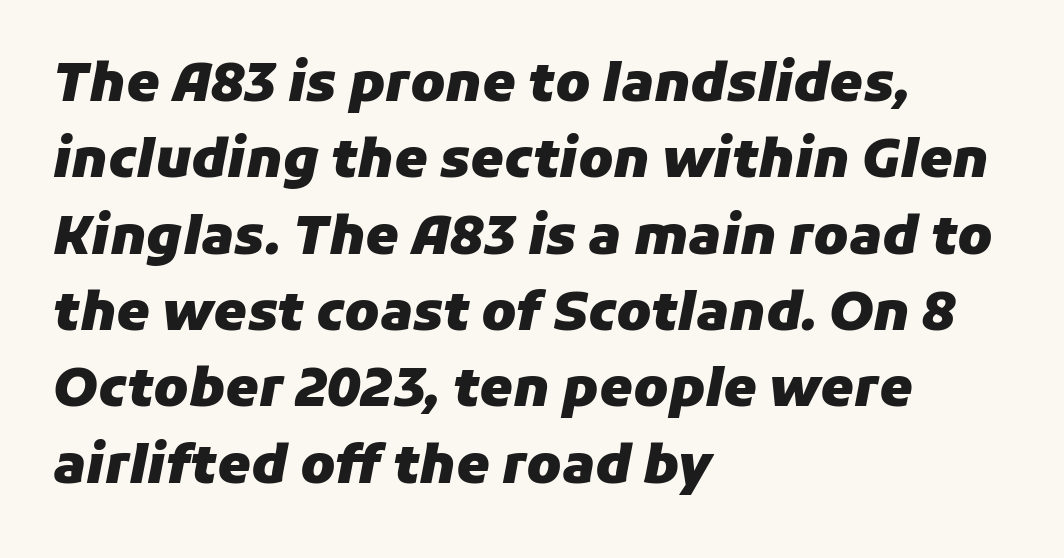
The image shows 53 px heavy type, italic (leaning right); set left-aligned, normal line spacing (1.44x), normal letter spacing, not underlined; low stroke contrast and a medium x-height.
